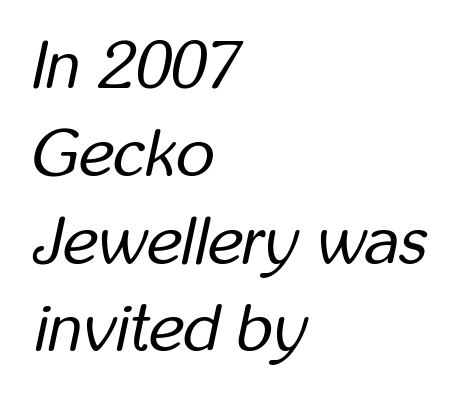
{"italic": "yes", "lean": "right", "slant_degrees": 12, "bold": "no", "weight": "regular", "width": "condensed", "stroke_contrast": "low", "x_height": "medium", "monospaced": "no", "underline": "no", "align": "left", "line_spacing": "normal", "line_spacing_ratio": 1.31, "letter_spacing": "normal", "letter_spacing_em": 0.0, "glyph_px": 67}
